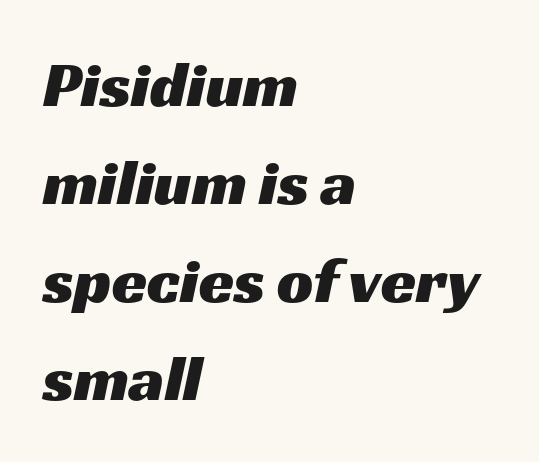
Glyph-to-glyph distance matches everyday printed text. Any mark beneath the type? The region is blank. Reading down the block, your eye returns to a fixed left position each line. The text was rendered using a sans face with plain stroke endings. One glance says typical: line gaps are just what's usual.
